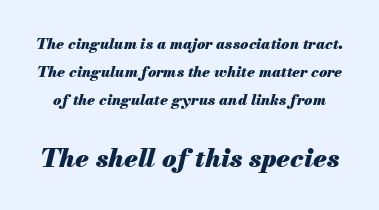
{"italic": "yes", "lean": "right", "slant_degrees": 13, "bold": "yes", "underline": "no", "line_spacing_ratio": 1.87, "letter_spacing": "normal", "letter_spacing_em": 0.0, "larger_block": "second", "size_ratio": 1.73, "glyph_px": 26}
